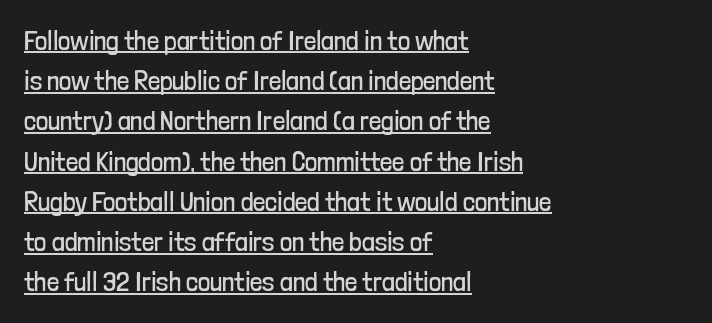
Observe the ordinary spacing: letters are neighbours, not strangers. Ascenders rise straight up at ninety degrees. Emphasis is given by a line drawn under the lettering. A quiet, ordinary-to-light weight characterises the typeface. These lines are set flush left with a ragged right edge. Quick note: interline space is typical.
